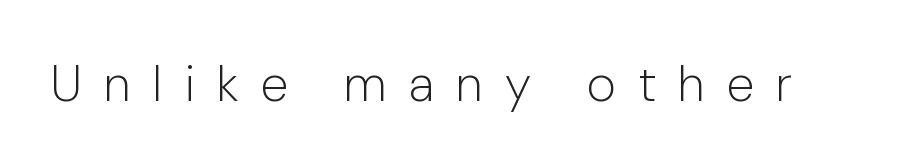
{"serif": "no", "italic": "no", "bold": "no", "weight": "light", "width": "normal", "stroke_contrast": "low", "x_height": "medium", "monospaced": "no", "underline": "no", "letter_spacing": "wide", "letter_spacing_em": 0.44, "glyph_px": 50}
